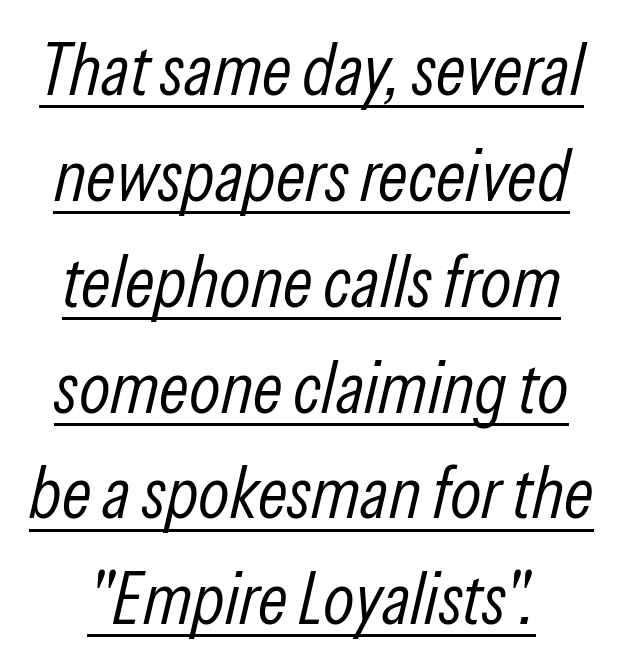
No letter is thick-stroked: the sample isn't bold. The passage shown has conventional tracking throughout. The passage shown is typed in a proportional face where columns would drift. Regarding leading, the lines here are spaced in the standard way. This rendering features underlined lettering.
